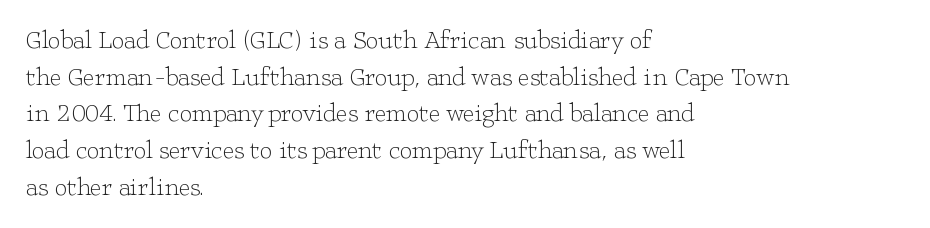
The image shows 25 px text type, upright; set left-aligned, normal line spacing (1.47x), normal letter spacing, not underlined.
